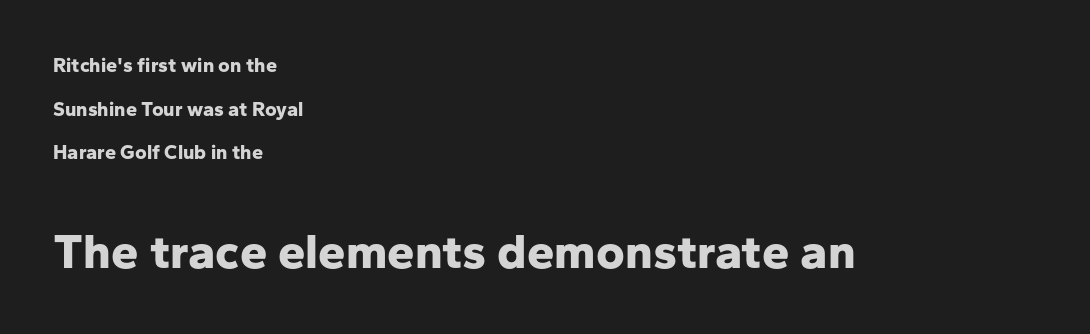
Airy leading. Typographic density is high because the face is bold. You could call the tracking neutral — neither tight nor loose. Any mark beneath the type? The region is blank.
